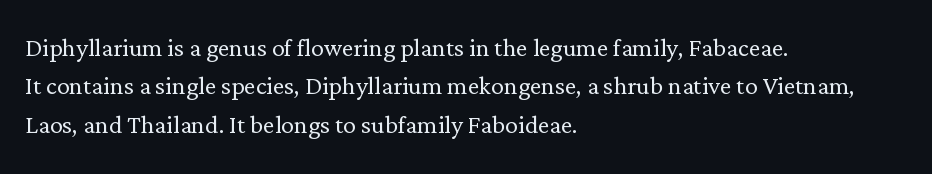
{"serif": "yes", "italic": "no", "bold": "no", "weight": "light", "width": "normal", "stroke_contrast": "low", "x_height": "medium", "monospaced": "no", "underline": "no", "align": "left", "line_spacing_ratio": 1.2, "letter_spacing": "normal", "letter_spacing_em": 0.0, "glyph_px": 32}
